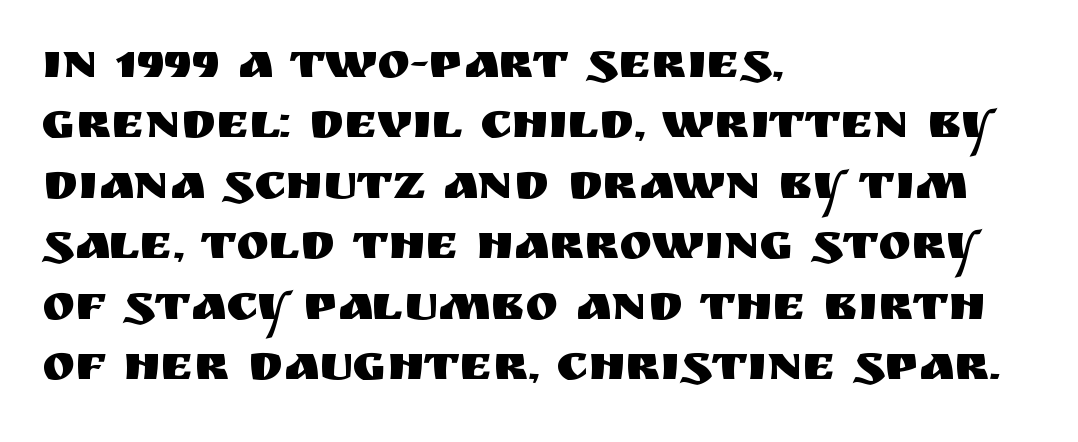
The image shows 50 px sans-serif type, upright; set left-aligned, line spacing 1.21x, normal letter spacing, not underlined; medium stroke contrast and a large x-height.
